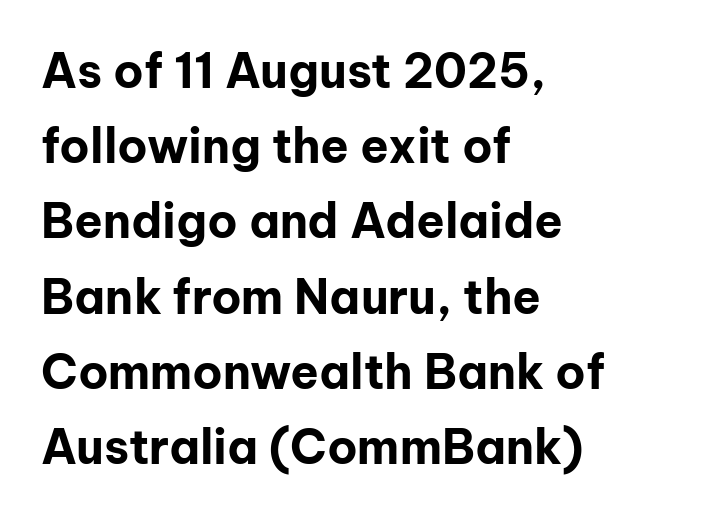
The image shows 47 px bold sans-serif type, upright; set left-aligned, normal line spacing (1.6x), normal letter spacing, not underlined; low stroke contrast and a medium x-height.
